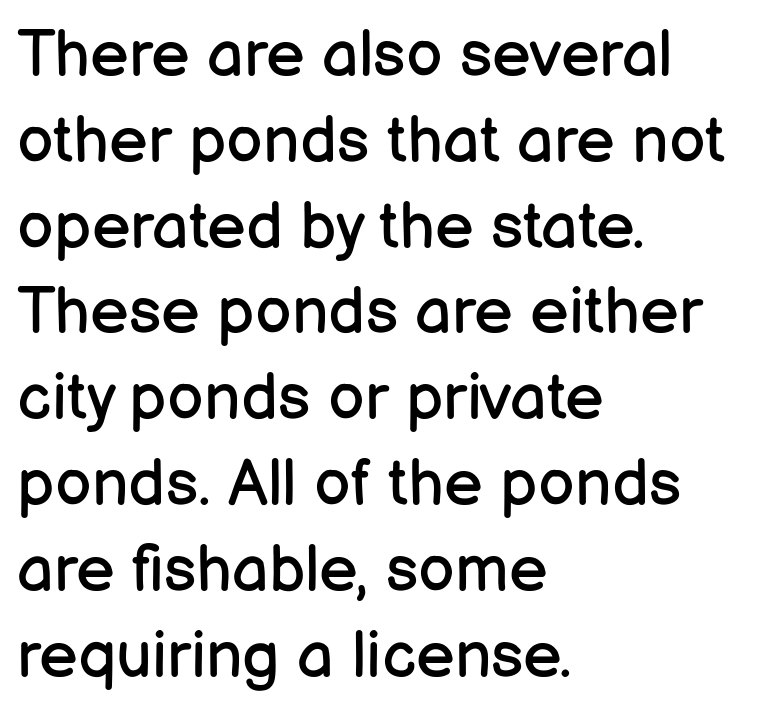
{"serif": "no", "italic": "no", "bold": "no", "weight": "regular", "width": "normal", "stroke_contrast": "low", "x_height": "medium", "monospaced": "no", "underline": "no", "align": "left", "line_spacing": "normal", "line_spacing_ratio": 1.32, "letter_spacing": "normal", "letter_spacing_em": 0.0, "glyph_px": 65}
